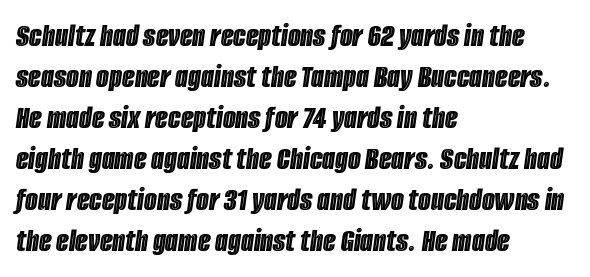
The image shows 33 px condensed type, italic (leaning right); set left-aligned, line spacing 1.24x, normal letter spacing, not underlined; a large x-height.
